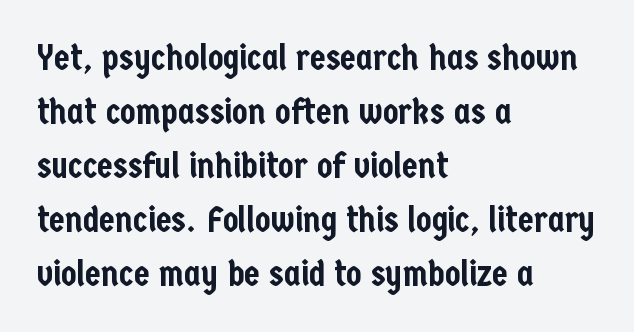
{"serif": "no", "italic": "no", "width": "condensed", "stroke_contrast": "low", "x_height": "medium", "monospaced": "no", "underline": "no", "align": "left", "line_spacing": "normal", "line_spacing_ratio": 1.5, "letter_spacing": "normal", "letter_spacing_em": 0.0, "glyph_px": 36}
